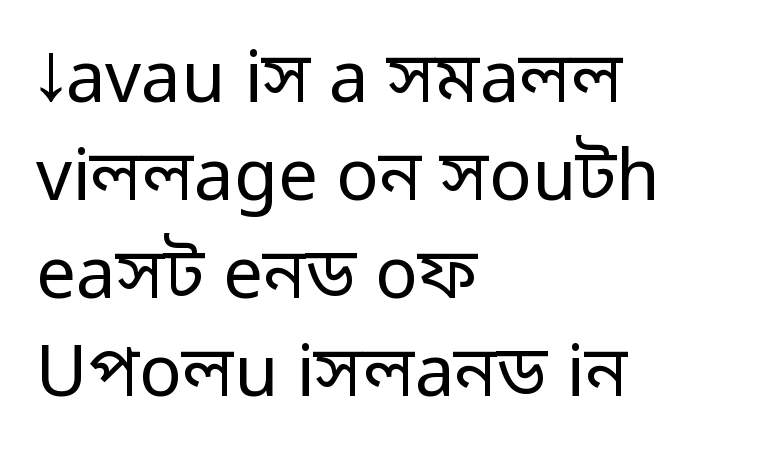
{"serif": "no", "italic": "no", "bold": "no", "weight": "regular", "width": "normal", "stroke_contrast": "low", "x_height": "medium", "monospaced": "no", "underline": "no", "align": "left", "line_spacing": "normal", "line_spacing_ratio": 1.38, "letter_spacing": "normal", "letter_spacing_em": 0.0, "glyph_px": 71}
